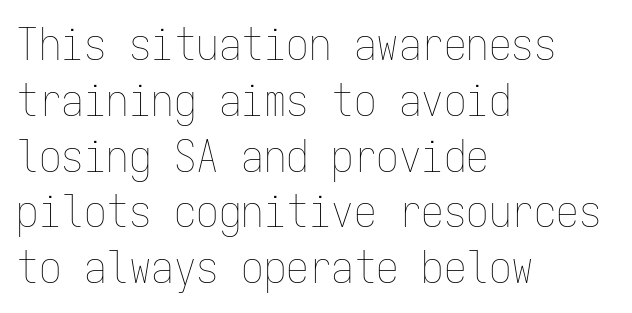
This rendering features lettering with no underline. This sample has the even, mechanical cadence of fixed-width lettering. Is there any slant? The stems are plumb. This sample uses plain, unmodified letter spacing. In CSS terms this would be text-align: left. The strokes are not fattened; the text isn't bold.
